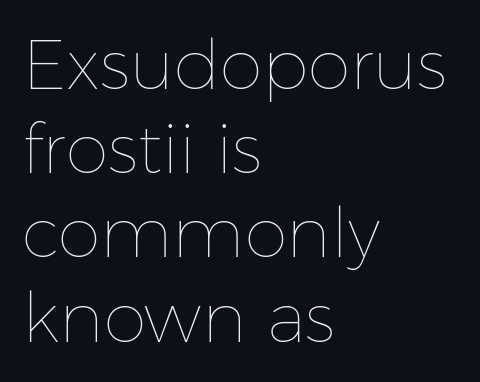
Does extra space separate the letters? No, they use regular spacing. A clean baseline with only descenders dipping below it. Think standard paragraph weight, or any step lighter than that. Proportional: the letters do not fall into vertical columns.
